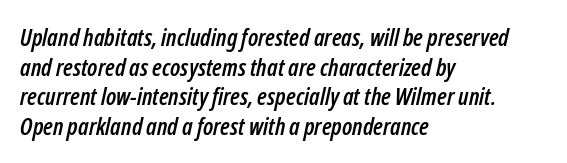
The specimen omits any rule beneath the text block's lines. There's an unmistakable incline to the writing here. The compositor pushed each line to the left boundary. Nothing unusual about the tracking: characters are spaced as the font intends.
